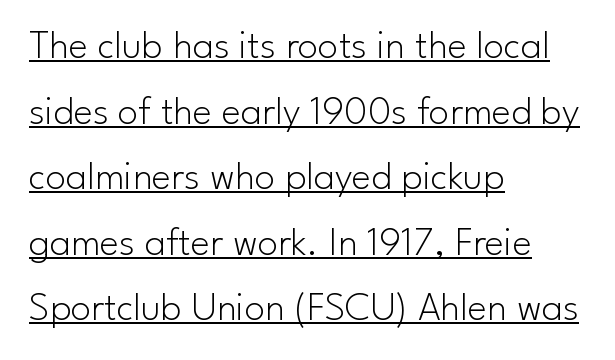
Q: Is the text bold? A: No.
Q: Is the text italic (slanted)? A: No, it is upright.
Q: Is the typeface a serif or a sans-serif typeface? A: Sans-serif.
Q: Is the text underlined? A: Yes.
Q: How is the paragraph aligned? A: Left-aligned.
Q: Is the spacing between letters normal or unusually wide? A: Normal.
Q: Is the spacing between lines tight, normal or loose? A: Normal.
Q: Width (condensed, normal, or wide)? A: Normal.
Q: Stroke contrast? A: Low.
Q: x-height? A: Small.
Q: Monospaced? A: No.
